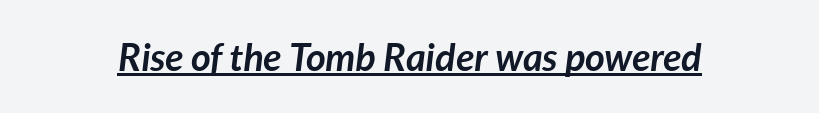
If you drew a line through each stem, it would be angled. A typesetter would call this proportional, since set widths differ per character. This rendering features underlined lettering. Is the letter spacing exaggerated? No — it looks like the ordinary default. Look at the stroke-to-counter ratio: heavy, a bold.
